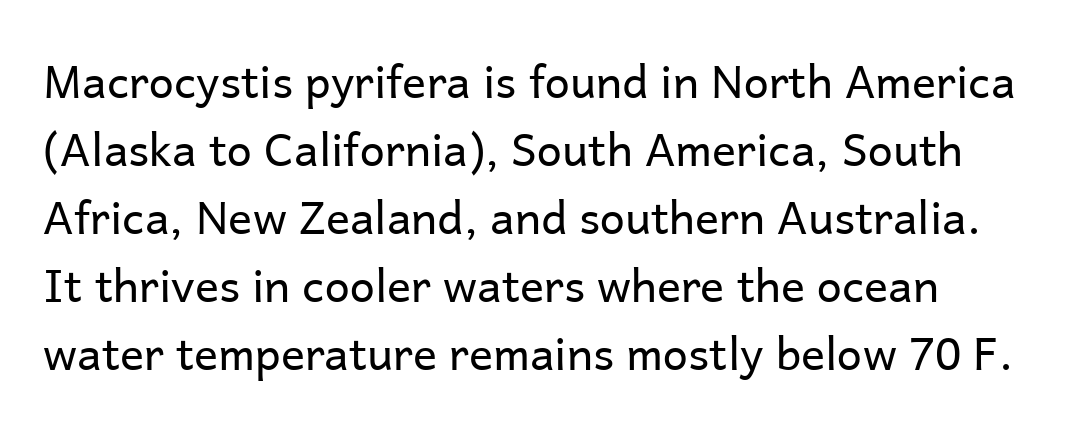
Q: Is the text bold? A: No.
Q: Is the text italic (slanted)? A: No, it is upright.
Q: Is the typeface a serif or a sans-serif typeface? A: Sans-serif.
Q: Is the text underlined? A: No.
Q: Is the spacing between letters normal or unusually wide? A: Normal.
Q: Is the spacing between lines tight, normal or loose? A: Normal.
Q: Width (condensed, normal, or wide)? A: Normal.
Q: Stroke contrast? A: Low.
Q: x-height? A: Medium.
Q: Monospaced? A: No.
